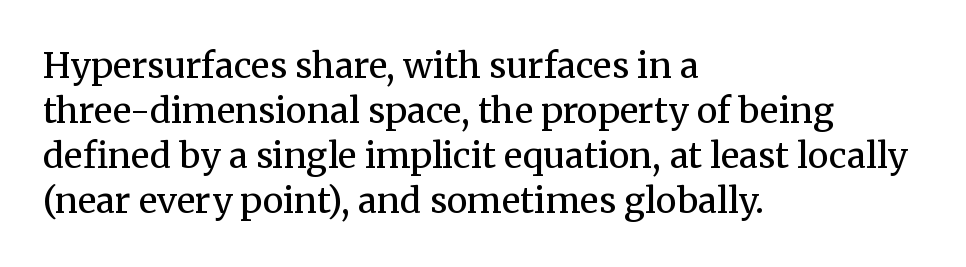
The image shows 35 px regular-weight serif type, upright; set left-aligned, normal line spacing (1.29x), normal letter spacing, not underlined; medium stroke contrast and a medium x-height.
